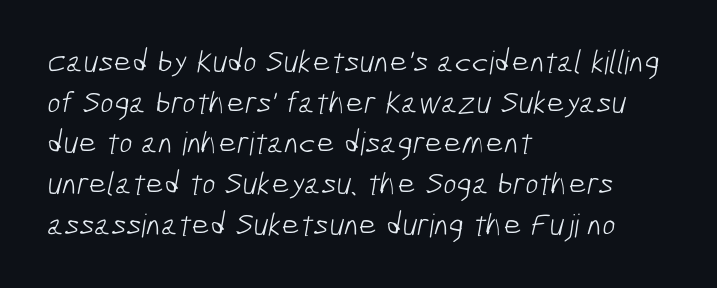
The image shows 32 px light, condensed sans-serif type; set left-aligned, normal line spacing (1.27x), normal letter spacing, not underlined; low stroke contrast and a medium x-height.
